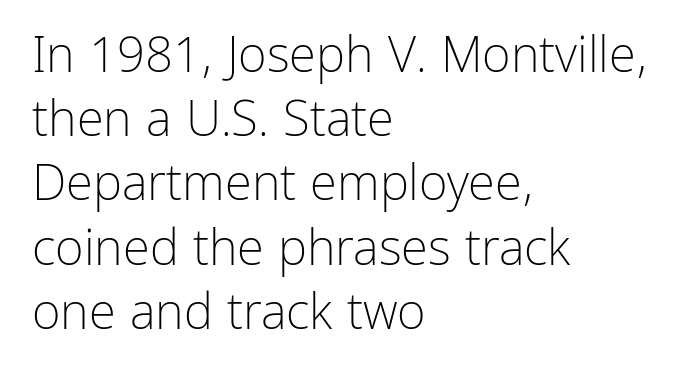
The image shows 49 px light sans-serif type, upright; set left-aligned, normal line spacing (1.31x), normal letter spacing, not underlined; low stroke contrast and a medium x-height.
